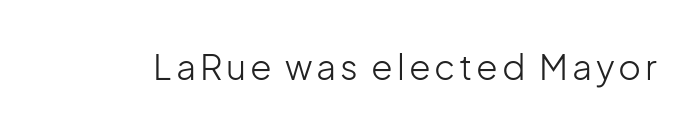
{"serif": "no", "italic": "no", "bold": "no", "weight": "light", "width": "normal", "stroke_contrast": "low", "x_height": "medium", "monospaced": "no", "underline": "no", "glyph_px": 35}
